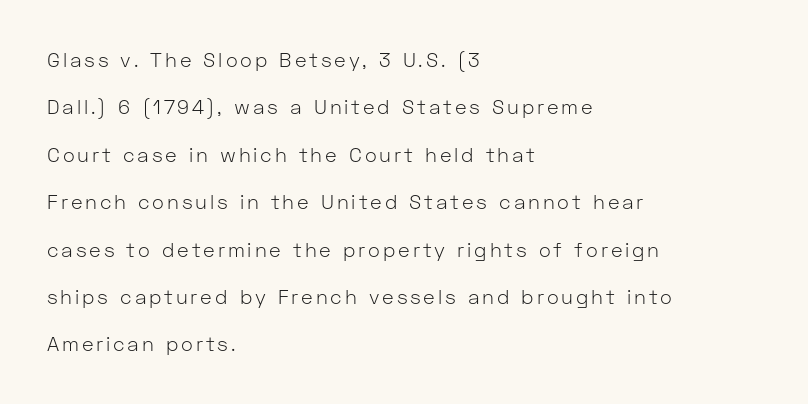
{"italic": "no", "bold": "no", "underline": "no", "align": "left", "line_spacing": "loose", "line_spacing_ratio": 2.37, "glyph_px": 20}
